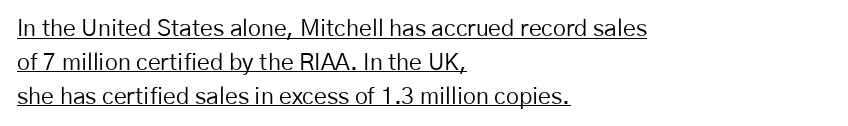
Spacing between characters is what you'd get straight out of the box. In terms of posture, this sample is upright. One-word summary of the alignment: left. This reads as an unemphasized weight, regular at the heaviest.
